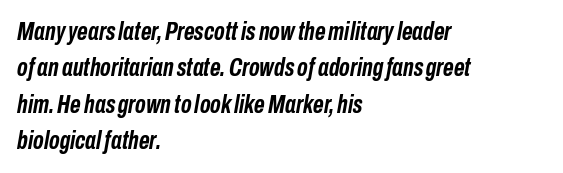
{"italic": "yes", "lean": "right", "slant_degrees": 10, "bold": "yes", "underline": "no", "align": "left", "line_spacing": "normal", "line_spacing_ratio": 1.4, "letter_spacing": "normal", "letter_spacing_em": 0.0, "glyph_px": 26}
